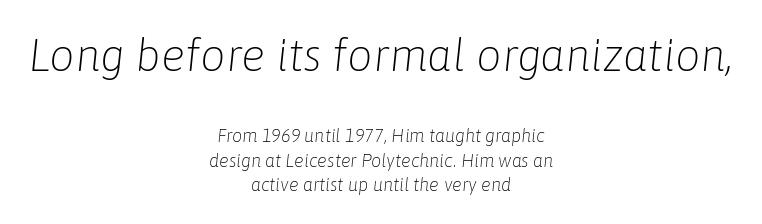
Visually the block forms a symmetrical silhouette, jagged on both flanks. Look at the tracking — it's just the regular setting, nothing added. Proportional: the letters do not fall into vertical columns. You get the large type first, then a drop to smaller type. The space directly below the letters is spotless. Think standard paragraph weight, or any step lighter than that.
